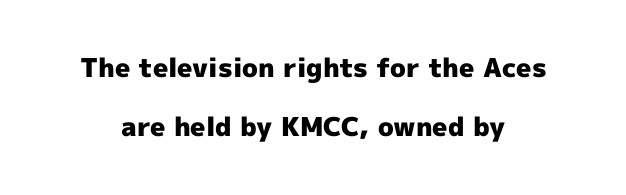
The image shows 26 px bold type, upright; set loose line spacing (2.27x), normal letter spacing, not underlined.
